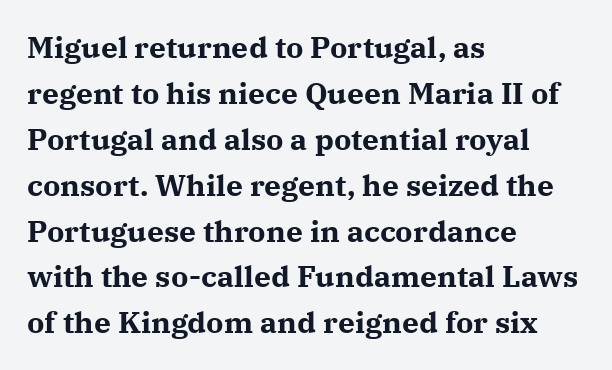
{"serif": "yes", "italic": "no", "bold": "yes", "weight": "bold", "width": "normal", "stroke_contrast": "medium", "x_height": "medium", "monospaced": "no", "underline": "no", "align": "left", "line_spacing": "normal", "line_spacing_ratio": 1.53, "letter_spacing": "normal", "letter_spacing_em": 0.0, "glyph_px": 30}
